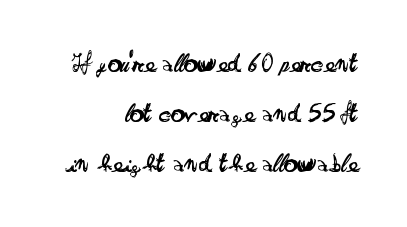
Q: Is the text bold? A: No.
Q: Is the text italic (slanted)? A: No, it is upright.
Q: Is the text underlined? A: No.
Q: How is the paragraph aligned? A: Right-aligned.
Q: Is the spacing between letters normal or unusually wide? A: Normal.
